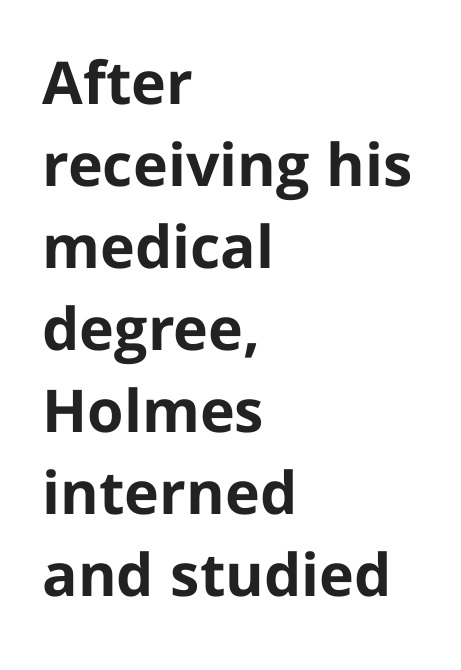
Q: Is the text bold? A: Yes.
Q: Is the text italic (slanted)? A: No, it is upright.
Q: Is the typeface a serif or a sans-serif typeface? A: Sans-serif.
Q: Is the text underlined? A: No.
Q: How is the paragraph aligned? A: Left-aligned.
Q: Is the spacing between letters normal or unusually wide? A: Normal.
Q: Is the spacing between lines tight, normal or loose? A: Normal.
Q: Width (condensed, normal, or wide)? A: Normal.
Q: Stroke contrast? A: Low.
Q: x-height? A: Medium.
Q: Monospaced? A: No.
